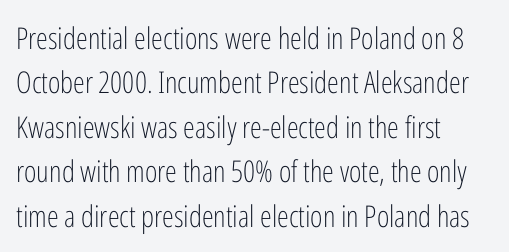
Q: Is the text bold? A: No.
Q: Is the text italic (slanted)? A: No, it is upright.
Q: Is the typeface a serif or a sans-serif typeface? A: Sans-serif.
Q: Is the text underlined? A: No.
Q: How is the paragraph aligned? A: Left-aligned.
Q: Is the spacing between letters normal or unusually wide? A: Normal.
Q: Is the spacing between lines tight, normal or loose? A: Normal.
Q: Width (condensed, normal, or wide)? A: Condensed.
Q: Stroke contrast? A: Low.
Q: x-height? A: Medium.
Q: Monospaced? A: No.
